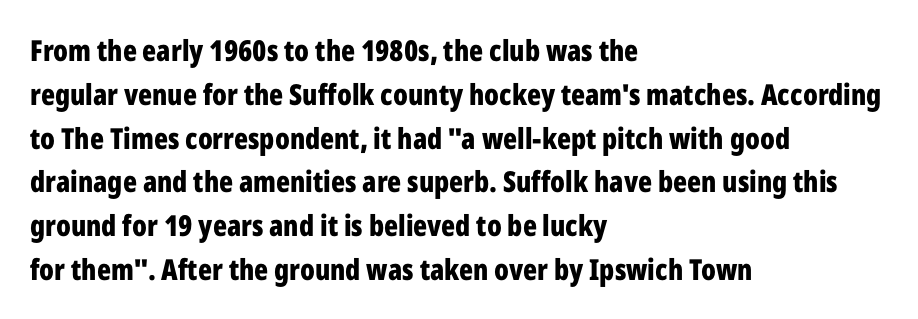
The image shows 29 px bold, condensed sans-serif type, upright; set left-aligned, normal line spacing (1.51x), normal letter spacing, not underlined; low stroke contrast and a medium x-height.
